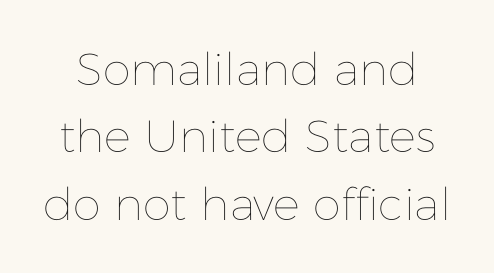
Tracking value appears to be zero — textbook default spacing. This reads as an unemphasized weight, regular at the heaviest. Style check: upright. Letters rest on an invisible, unmarked baseline. Is this a fixed-width face? No — the glyphs have proportional, varying widths. Regarding leading, the lines here are spaced in the standard way.
